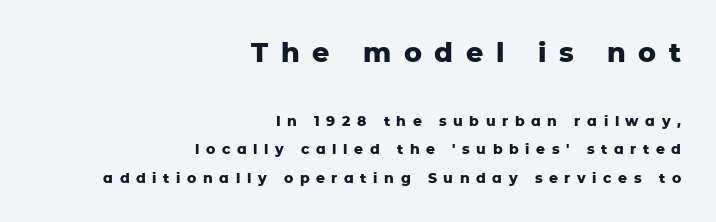
Every row of glyphs terminates at an identical x-position on the right. Letter spacing: wide. The block of text is sparse from top to bottom, with ample space between rows. Ordinary non-slanted type is in use. This is heavy type, rendered in bold. Bigger letters appear in the top chunk; the bottom chunk is reduced.
